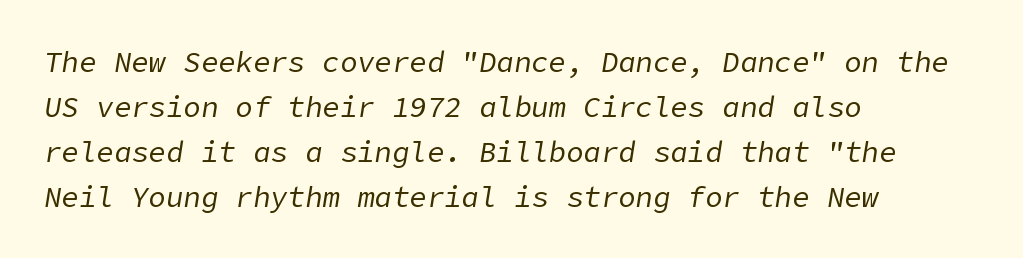
The image shows 29 px regular-weight type, italic (leaning right); set left-aligned, normal line spacing (1.55x), normal letter spacing, not underlined; low stroke contrast and a medium x-height.
